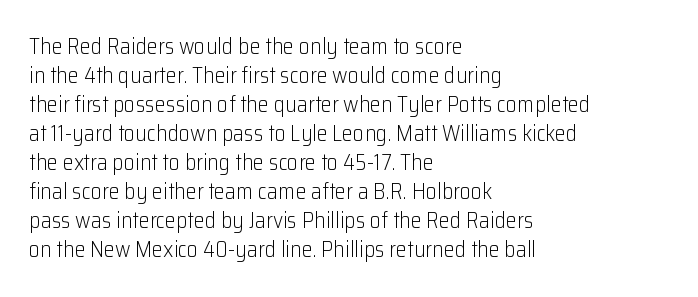
Q: Is the text bold? A: No.
Q: Is the text italic (slanted)? A: No, it is upright.
Q: Is the text underlined? A: No.
Q: How is the paragraph aligned? A: Left-aligned.
Q: Is the spacing between letters normal or unusually wide? A: Normal.
Q: Is the spacing between lines tight, normal or loose? A: Normal.
